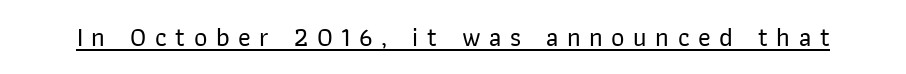
Q: Is the text italic (slanted)? A: No, it is upright.
Q: Is the text underlined? A: Yes.
Q: Is the spacing between letters normal or unusually wide? A: Unusually wide.
